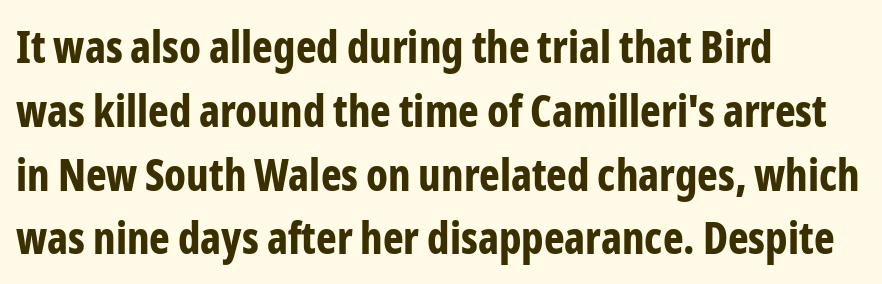
The passage shown is typed in a proportional face where columns would drift. The paragraph shown leans on its left margin. This is the regular roman posture of the typeface. The block of text has a typical density, with ordinary space between rows. The tracking reads as untouched default to a designer's eye.
